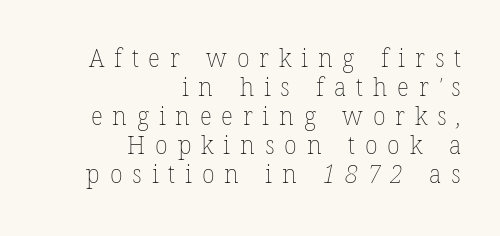
The image shows 26 px text type; set right-aligned, tight line spacing (1.12x), unusually wide letter spacing (+0.38 em), not underlined.
